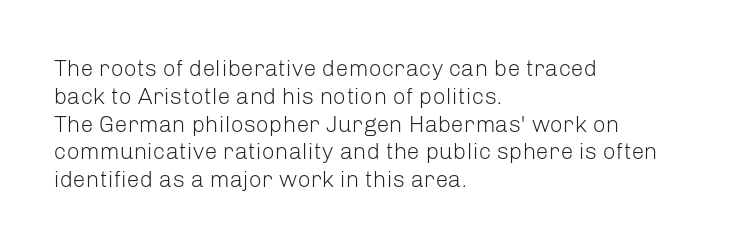
The image shows 23 px text type, upright; set left-aligned, line spacing 1.21x, normal letter spacing, not underlined.
